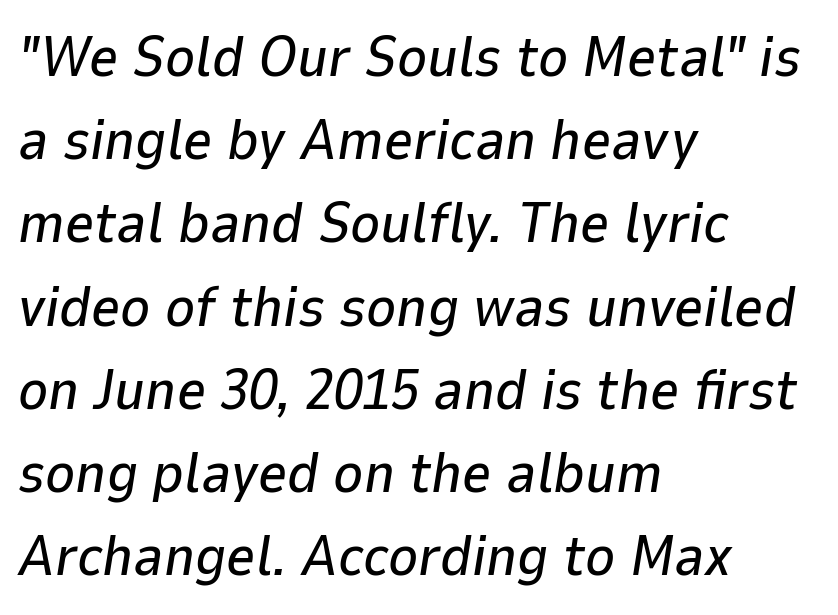
The image shows 57 px text type, italic (leaning right); set left-aligned, normal line spacing (1.46x), normal letter spacing, not underlined; low stroke contrast and a medium x-height.
